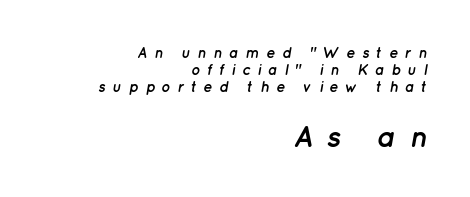
No word sits above an underline. On the weight axis this lands at bold, roughly 700. Note the varied advance widths — an 'i' is clearly narrower than an 'm'. Quick note: interline space is minimal.
